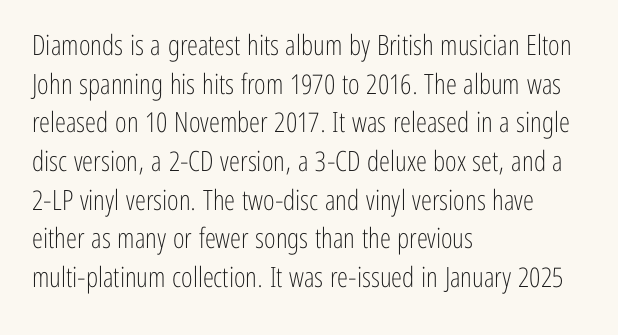
Q: Is the text bold? A: No.
Q: Is the text italic (slanted)? A: No, it is upright.
Q: Is the typeface a serif or a sans-serif typeface? A: Sans-serif.
Q: Is the text underlined? A: No.
Q: How is the paragraph aligned? A: Left-aligned.
Q: Is the spacing between letters normal or unusually wide? A: Normal.
Q: Is the spacing between lines tight, normal or loose? A: Normal.
Q: Width (condensed, normal, or wide)? A: Condensed.
Q: Stroke contrast? A: Low.
Q: x-height? A: Medium.
Q: Monospaced? A: No.
